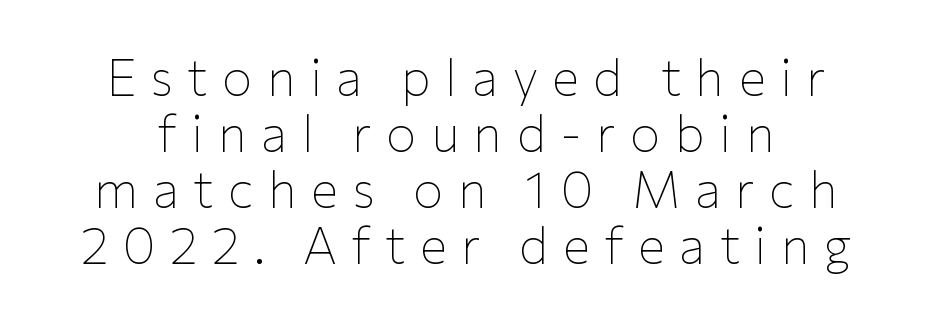
{"serif": "no", "italic": "no", "bold": "no", "weight": "thin", "width": "normal", "stroke_contrast": "low", "x_height": "medium", "monospaced": "no", "underline": "no", "line_spacing": "tight", "line_spacing_ratio": 1.1, "letter_spacing": "wide", "letter_spacing_em": 0.28, "glyph_px": 51}
